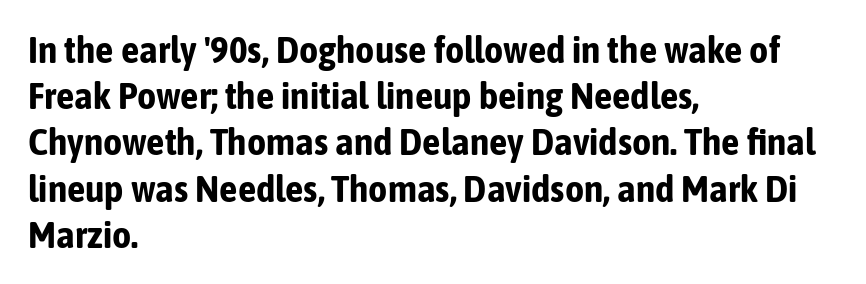
Q: Is the text bold? A: Yes.
Q: Is the text italic (slanted)? A: No, it is upright.
Q: Is the typeface a serif or a sans-serif typeface? A: Sans-serif.
Q: Is the text underlined? A: No.
Q: How is the paragraph aligned? A: Left-aligned.
Q: Is the spacing between letters normal or unusually wide? A: Normal.
Q: Is the spacing between lines tight, normal or loose? A: Normal.
Q: Width (condensed, normal, or wide)? A: Condensed.
Q: Stroke contrast? A: Low.
Q: x-height? A: Medium.
Q: Monospaced? A: No.
